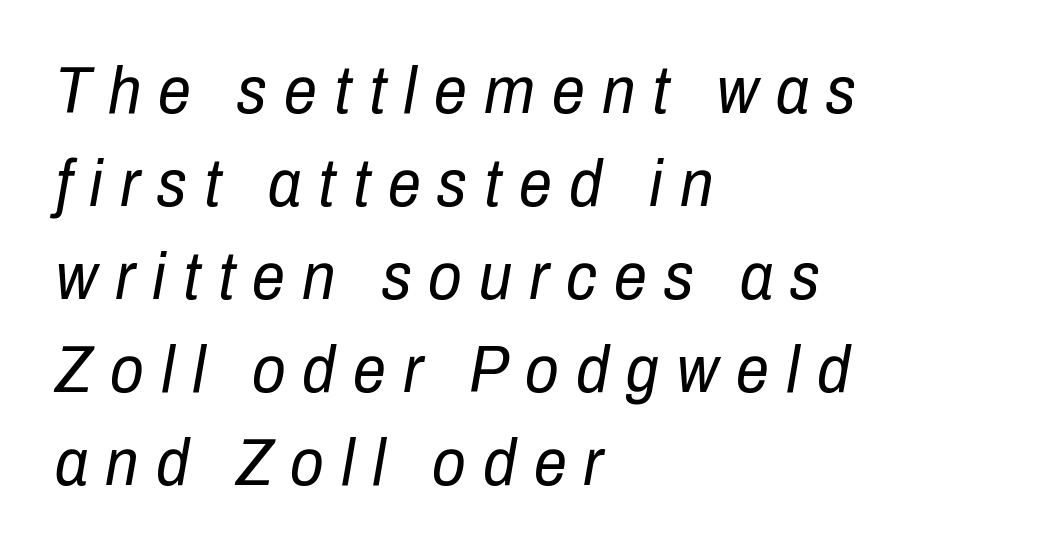
The image shows 66 px regular-weight, condensed type, italic (leaning right); set left-aligned, normal line spacing (1.41x), unusually wide letter spacing (+0.26 em), not underlined; low stroke contrast and a medium x-height.
